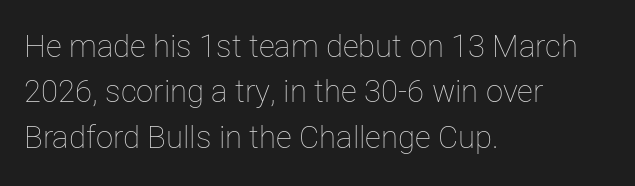
Q: Is the text bold? A: No.
Q: Is the text italic (slanted)? A: No, it is upright.
Q: Is the text underlined? A: No.
Q: How is the paragraph aligned? A: Left-aligned.
Q: Is the spacing between letters normal or unusually wide? A: Normal.
Q: Is the spacing between lines tight, normal or loose? A: Normal.
Q: Width (condensed, normal, or wide)? A: Normal.
Q: Stroke contrast? A: Low.
Q: x-height? A: Medium.
Q: Monospaced? A: No.
